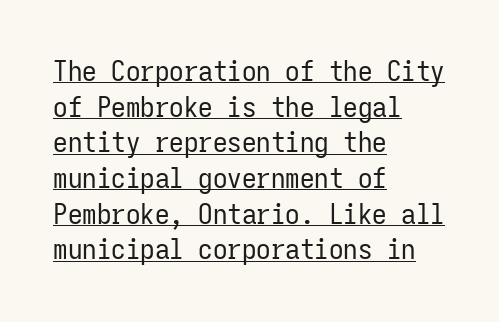
The image shows 29 px regular-weight, condensed sans-serif type, upright, monospaced; set left-aligned, line spacing 1.23x, normal letter spacing, underlined; low stroke contrast and a medium x-height.
